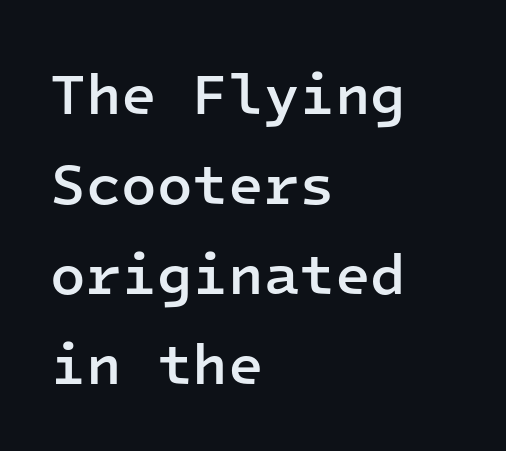
Leading matches the norm, producing a regular column. You could count columns in this text — the font is strictly monospaced. Check under the words: just untouched page. This is the in-between weight designers call semibold or demi.
